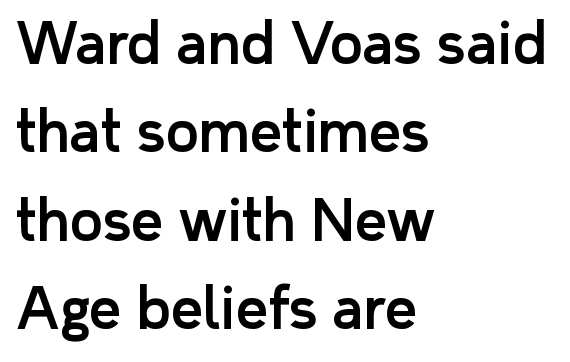
{"serif": "no", "italic": "no", "width": "normal", "stroke_contrast": "low", "x_height": "medium", "monospaced": "no", "underline": "no", "align": "left", "line_spacing": "normal", "line_spacing_ratio": 1.58, "letter_spacing": "normal", "letter_spacing_em": 0.0, "glyph_px": 56}
